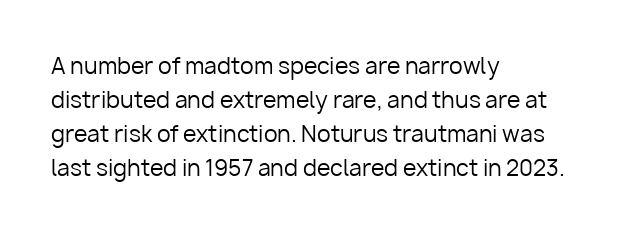
The image shows 22 px text type, upright; set left-aligned, normal line spacing (1.54x), normal letter spacing, not underlined.
